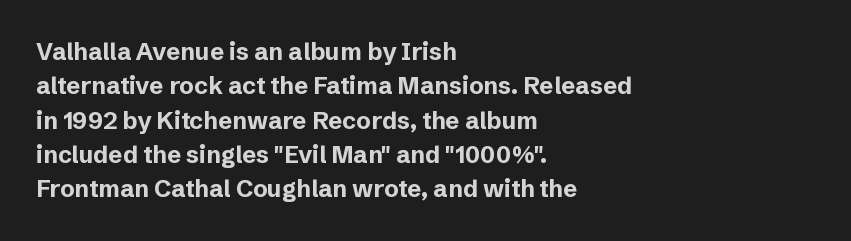
The passage shown is emphatically bold. The space directly below the letters is spotless. Italic? Not at all — the glyphs are vertical. The block of text has a typical density, with ordinary space between rows.
